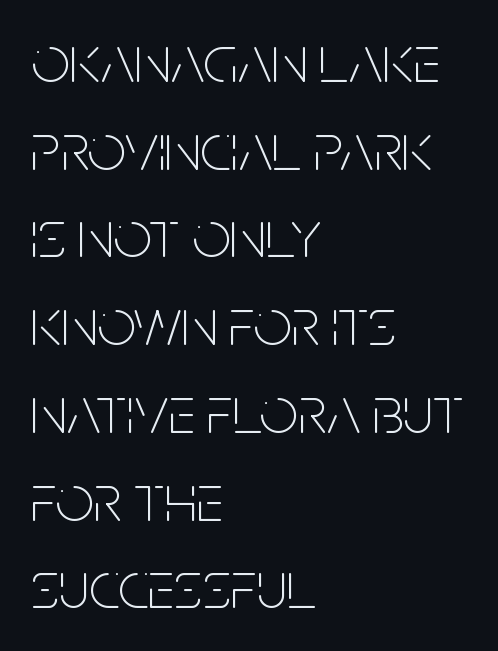
Is this a heavy cut? Hardly; it is regular or lighter. Regarding serifs, this sample does without them. The rendering uses a moderate line-height, typical for paragraphs. Posture: vertical. The rag falls on the right side of this text block.
